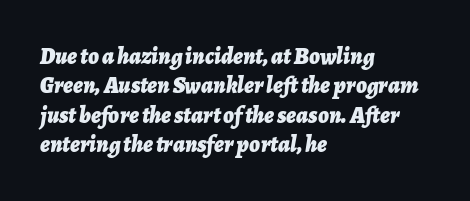
Q: Is the text bold? A: Yes.
Q: Is the text italic (slanted)? A: Yes, it leans right by about 7 degrees.
Q: Is the text underlined? A: No.
Q: How is the paragraph aligned? A: Left-aligned.
Q: Is the spacing between letters normal or unusually wide? A: Normal.
Q: Is the spacing between lines tight, normal or loose? A: Normal.
